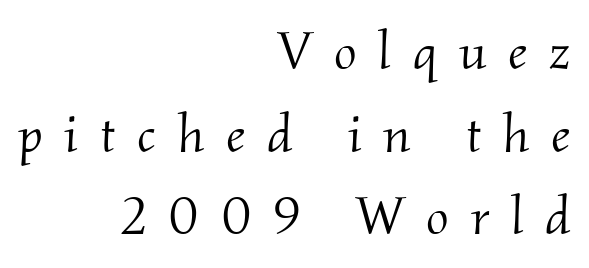
{"serif": "yes", "italic": "yes", "lean": "right", "slant_degrees": 2, "bold": "no", "weight": "light", "width": "normal", "stroke_contrast": "medium", "x_height": "small", "monospaced": "no", "underline": "no", "align": "right", "line_spacing": "normal", "line_spacing_ratio": 1.53, "letter_spacing": "wide", "letter_spacing_em": 0.4, "glyph_px": 54}
